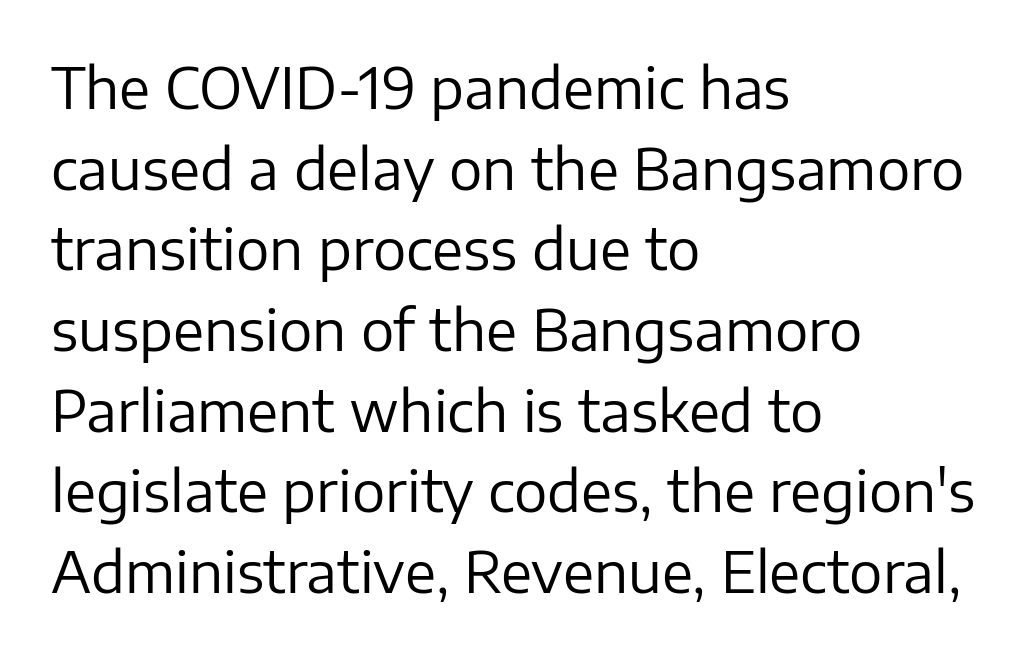
{"serif": "no", "italic": "no", "bold": "no", "weight": "regular", "width": "normal", "stroke_contrast": "low", "x_height": "medium", "monospaced": "no", "underline": "no", "align": "left", "line_spacing": "normal", "line_spacing_ratio": 1.44, "letter_spacing": "normal", "letter_spacing_em": 0.0, "glyph_px": 56}
